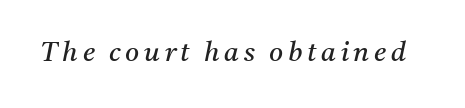
The image shows 27 px text type, italic (leaning right); set not underlined.
